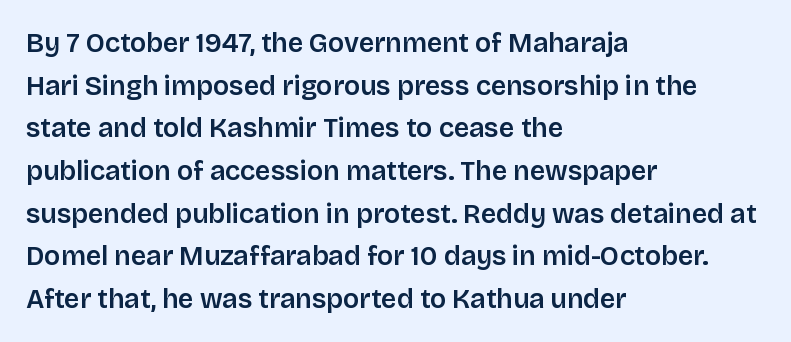
{"italic": "no", "underline": "no", "align": "left", "line_spacing": "normal", "line_spacing_ratio": 1.58, "letter_spacing": "normal", "letter_spacing_em": 0.0, "glyph_px": 27}
